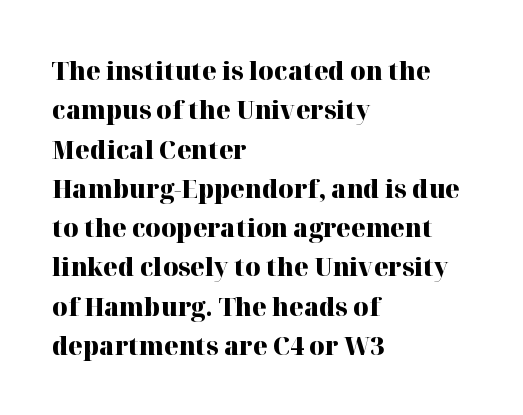
{"italic": "no", "bold": "yes", "underline": "no", "align": "left", "line_spacing": "normal", "line_spacing_ratio": 1.51, "letter_spacing": "normal", "letter_spacing_em": 0.0, "glyph_px": 26}
